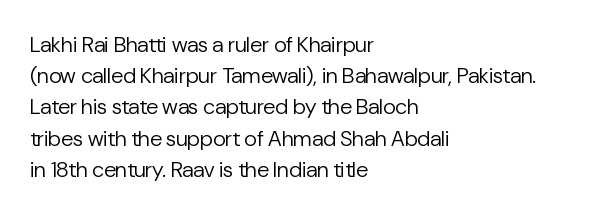
Q: Is the text bold? A: No.
Q: Is the text italic (slanted)? A: No, it is upright.
Q: Is the text underlined? A: No.
Q: How is the paragraph aligned? A: Left-aligned.
Q: Is the spacing between letters normal or unusually wide? A: Normal.
Q: Is the spacing between lines tight, normal or loose? A: Normal.
